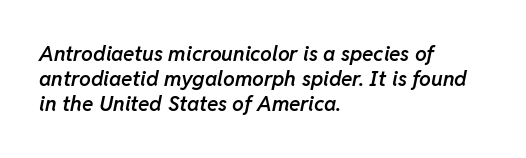
Summary of weight: moderately heavy, a semibold. Which margin do the lines hug? The left one — the right edge is uneven. Clear beneath every line of the passage. This sample uses an oblique cut, with every glyph tilted off the vertical.
